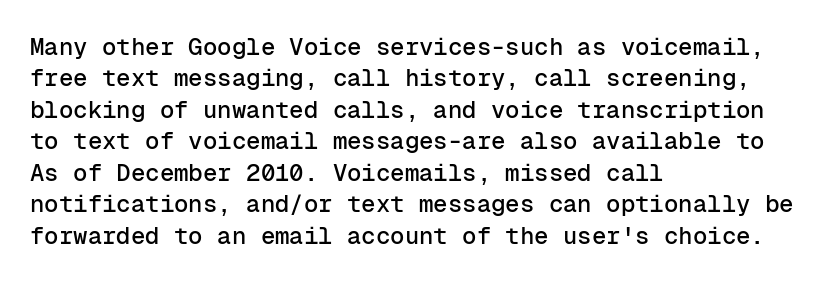
Q: Is the text italic (slanted)? A: No, it is upright.
Q: Is the text underlined? A: No.
Q: How is the paragraph aligned? A: Left-aligned.
Q: Is the spacing between letters normal or unusually wide? A: Normal.
Q: Is the spacing between lines tight, normal or loose? A: Normal.
